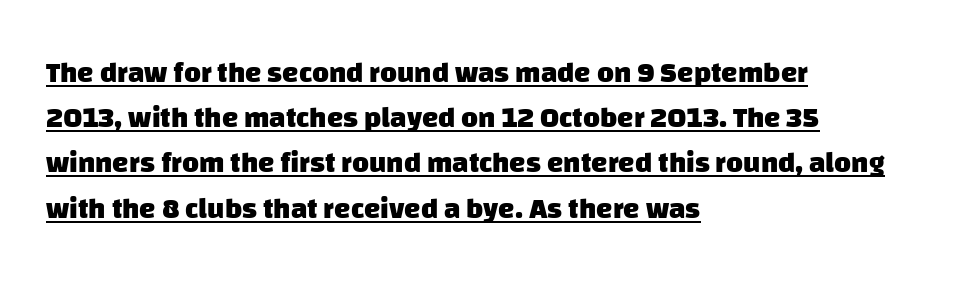
Q: Is the text bold? A: Yes.
Q: Is the typeface a serif or a sans-serif typeface? A: Sans-serif.
Q: Is the text underlined? A: Yes.
Q: How is the paragraph aligned? A: Left-aligned.
Q: Is the spacing between letters normal or unusually wide? A: Normal.
Q: Is the spacing between lines tight, normal or loose? A: Normal.
Q: Width (condensed, normal, or wide)? A: Normal.
Q: Stroke contrast? A: Low.
Q: x-height? A: Large.
Q: Monospaced? A: No.
